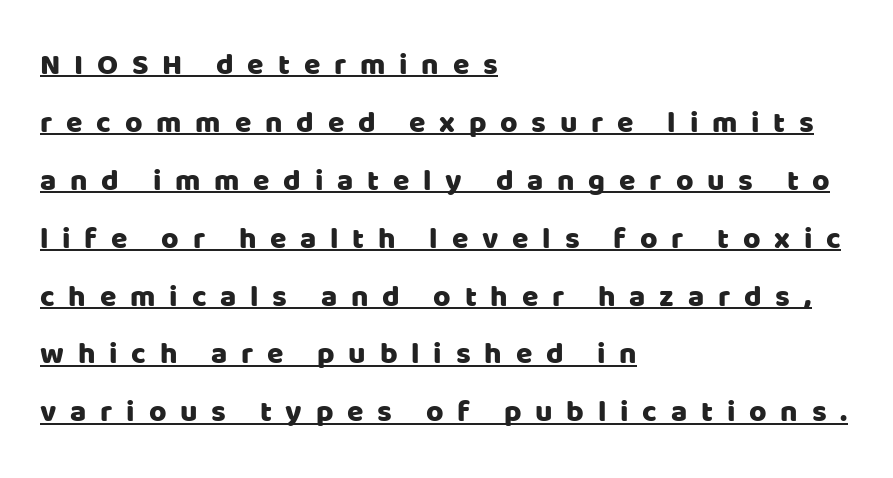
{"serif": "no", "italic": "no", "width": "normal", "stroke_contrast": "low", "x_height": "large", "monospaced": "no", "underline": "yes", "align": "left", "line_spacing": "loose", "line_spacing_ratio": 1.93, "letter_spacing": "wide", "letter_spacing_em": 0.46, "glyph_px": 30}
